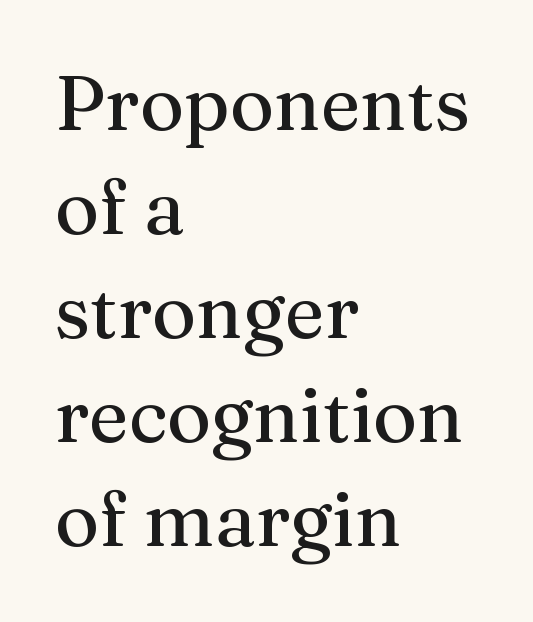
The ragged edge is on the right, which tells us the setting is flush left. Just letters on the line, the space beneath them empty. The rows are spaced the way most documents space them. Do the characters align in a grid? No, the font is proportional. This is the regular roman posture of the typeface.
